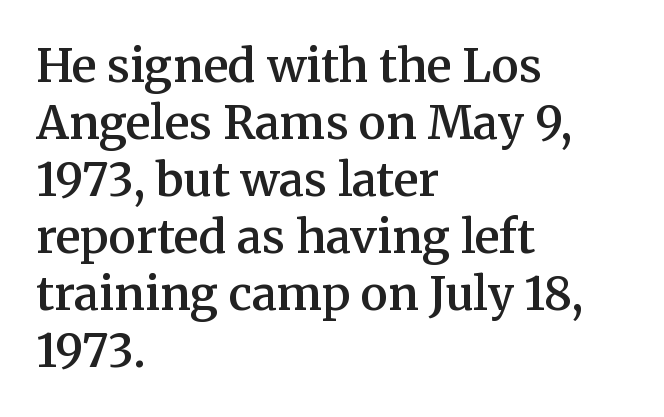
The image shows 46 px semibold serif type, upright; set left-aligned, line spacing 1.24x, normal letter spacing, not underlined; medium stroke contrast and a medium x-height.
